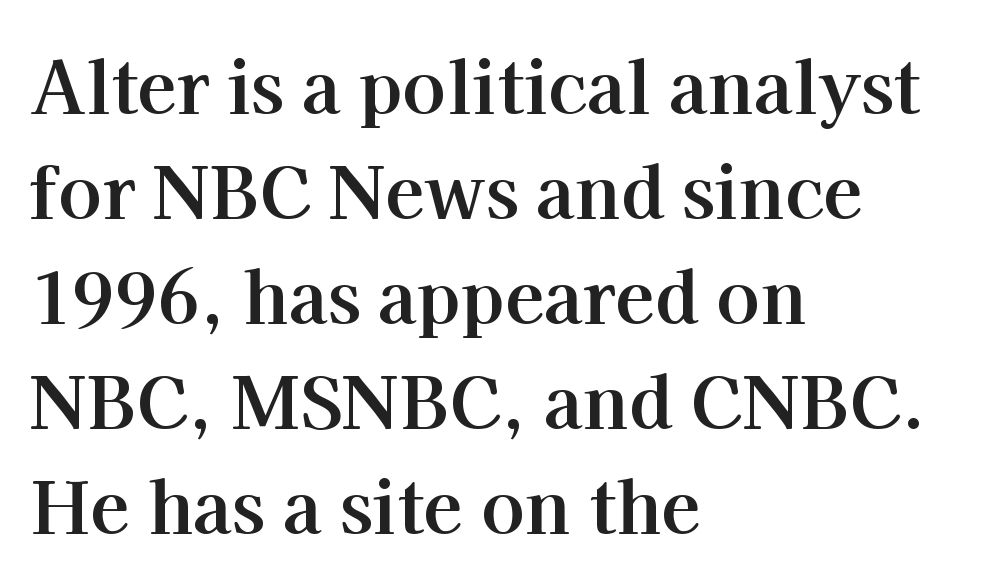
The image shows 72 px bold serif type, upright; set left-aligned, normal line spacing (1.46x), normal letter spacing, not underlined; high stroke contrast and a medium x-height.
